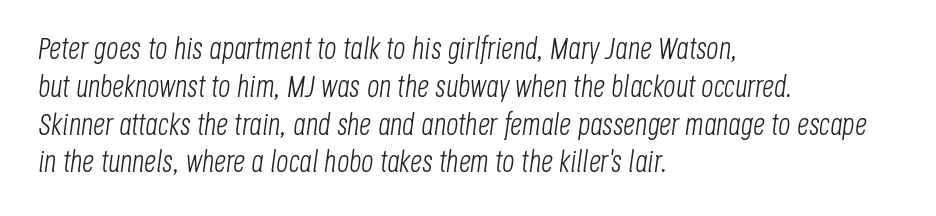
Q: Is the text bold? A: No.
Q: Is the text italic (slanted)? A: Yes, it leans right by about 8 degrees.
Q: Is the text underlined? A: No.
Q: How is the paragraph aligned? A: Left-aligned.
Q: Is the spacing between letters normal or unusually wide? A: Normal.
Q: Is the spacing between lines tight, normal or loose? A: Normal.
Q: Width (condensed, normal, or wide)? A: Condensed.
Q: Stroke contrast? A: Low.
Q: x-height? A: Large.
Q: Monospaced? A: No.
